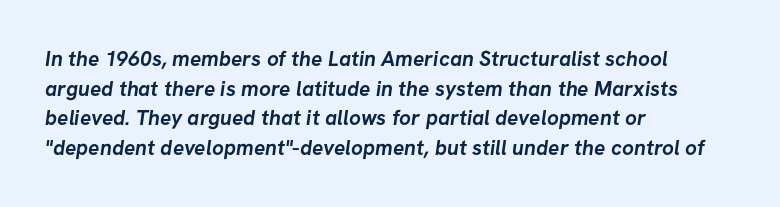
Q: Is the text bold? A: Yes.
Q: Is the text underlined? A: No.
Q: How is the paragraph aligned? A: Left-aligned.
Q: Is the spacing between letters normal or unusually wide? A: Normal.
Q: Is the spacing between lines tight, normal or loose? A: Normal.
